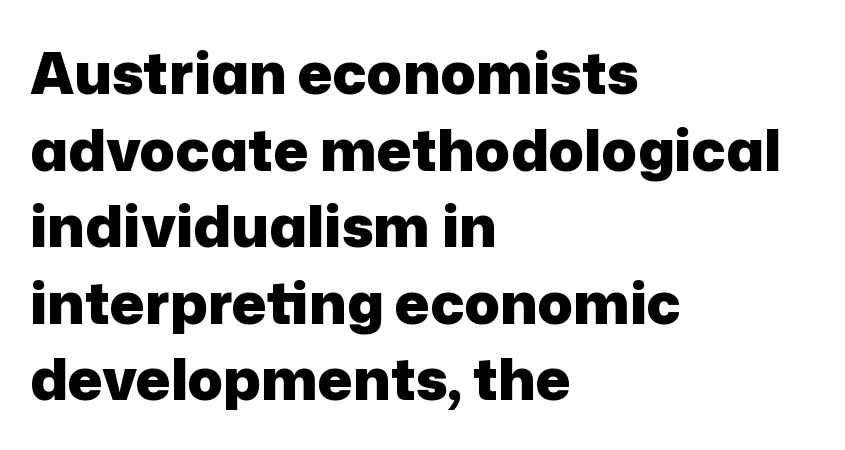
Q: Is the text bold? A: Yes.
Q: Is the text italic (slanted)? A: No, it is upright.
Q: Is the typeface a serif or a sans-serif typeface? A: Sans-serif.
Q: Is the text underlined? A: No.
Q: How is the paragraph aligned? A: Left-aligned.
Q: Is the spacing between letters normal or unusually wide? A: Normal.
Q: Is the spacing between lines tight, normal or loose? A: Normal.
Q: Width (condensed, normal, or wide)? A: Normal.
Q: Stroke contrast? A: Low.
Q: x-height? A: Medium.
Q: Monospaced? A: No.
